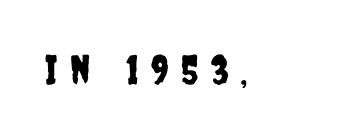
{"serif": "no", "italic": "no", "width": "condensed", "stroke_contrast": "low", "x_height": "large", "monospaced": "no", "underline": "no", "align": "left", "letter_spacing": "wide", "letter_spacing_em": 0.32, "glyph_px": 40}
